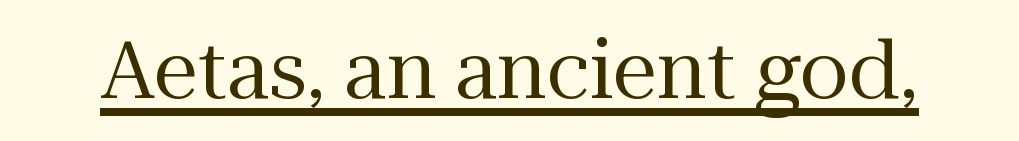
Characters follow at the spacing the type designer built in. A light-to-regular cut is what we see here. If you drew a line through each stem, it would be perfectly vertical. Spacing verdict: proportional, widths tailored to each character. Old-style or modern, the face here clearly has serifs.
